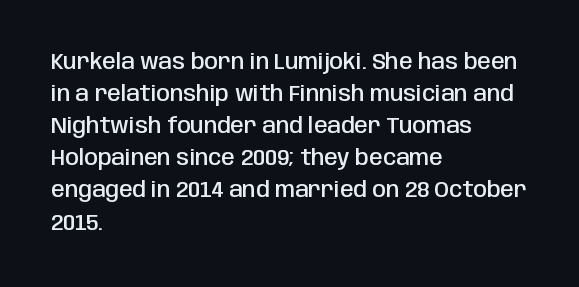
Q: Is the text bold? A: Semi-bold.
Q: Is the text italic (slanted)? A: No, it is upright.
Q: Is the text underlined? A: No.
Q: How is the paragraph aligned? A: Left-aligned.
Q: Is the spacing between letters normal or unusually wide? A: Normal.
Q: Is the spacing between lines tight, normal or loose? A: Normal.
